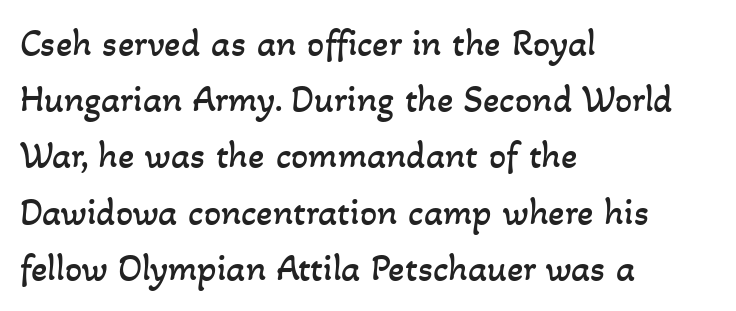
The image shows 38 px regular-weight type; set left-aligned, normal line spacing (1.48x), normal letter spacing, not underlined; low stroke contrast and a small x-height.
